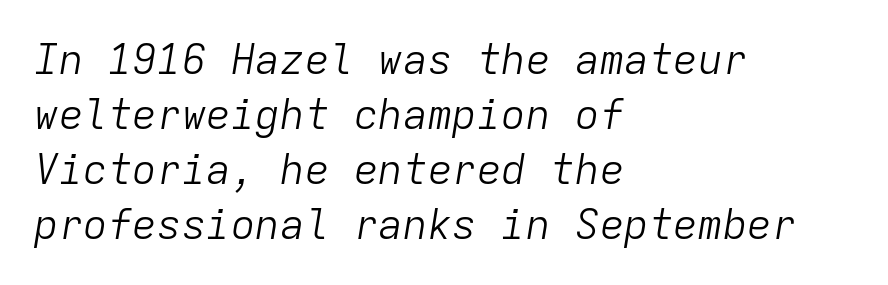
The image shows 41 px light type, italic (leaning right), monospaced; set left-aligned, normal line spacing (1.34x), normal letter spacing, not underlined; low stroke contrast and a medium x-height.
